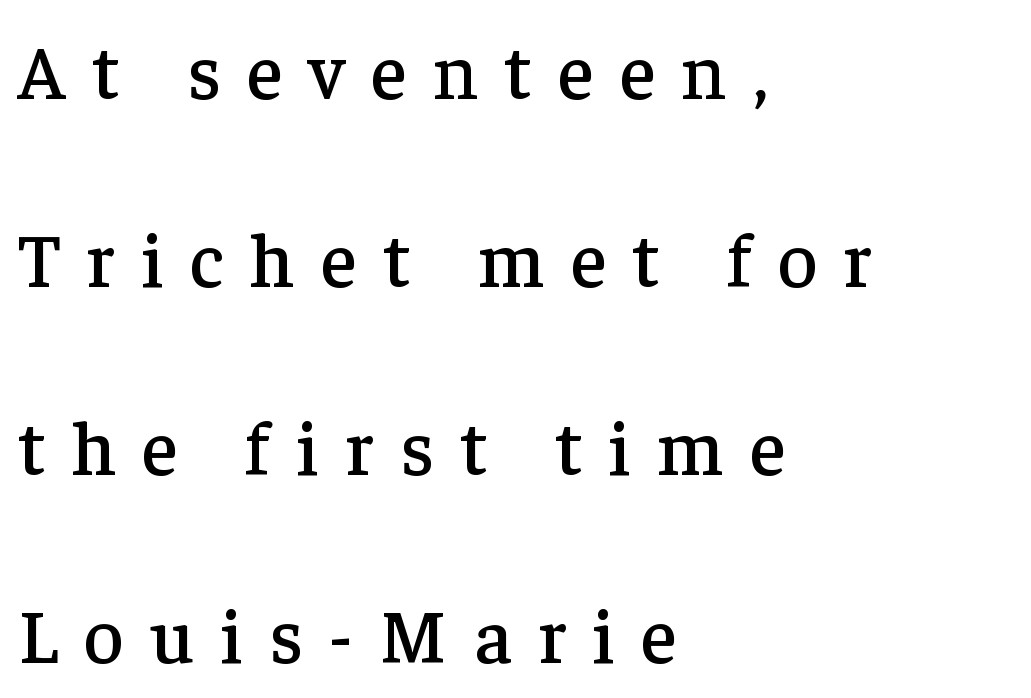
Glyph-to-glyph distance is far greater than everyday printed text. Check where the strokes stop: tiny serifs finish them off. The letters stand upright; this is a roman face. Does the leading feel generous? Absolutely, it's lavish.
